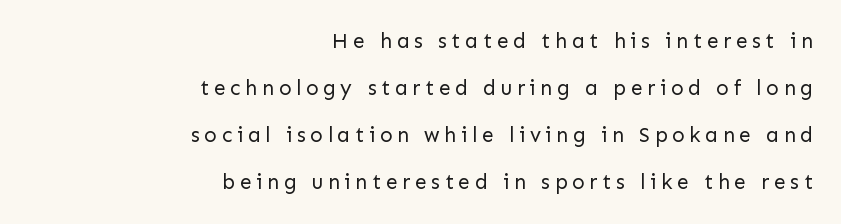
Summary of weight: not heavy and not bold. Does extra space separate the letters? Yes, quite a lot of it. Every row of glyphs terminates at an identical x-position on the right. Glance below the letters and you will spot only blank space. Horizontal bands of white between lines are thick stripes. Italic? Not at all — the glyphs are vertical.
